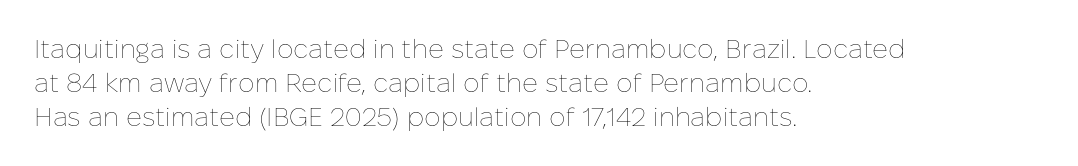
The image shows 26 px text type, upright; set left-aligned, normal line spacing (1.31x), normal letter spacing, not underlined.
